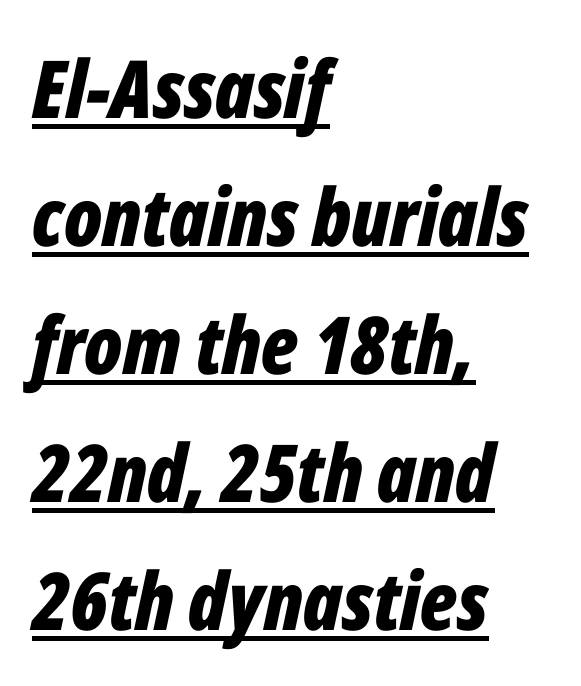
The image shows 80 px bold, condensed type, italic (leaning right); set left-aligned, normal line spacing (1.6x), normal letter spacing, underlined; low stroke contrast and a medium x-height.
